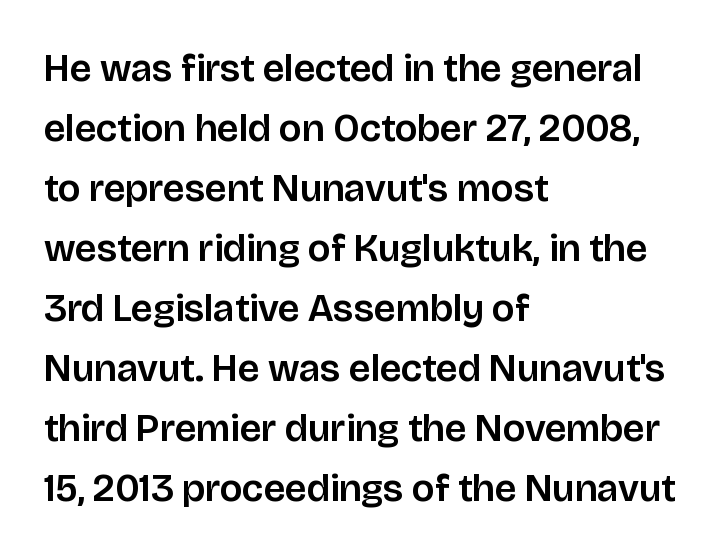
The image shows 39 px sans-serif type, upright; set left-aligned, normal line spacing (1.54x), normal letter spacing, not underlined; low stroke contrast and a large x-height.
